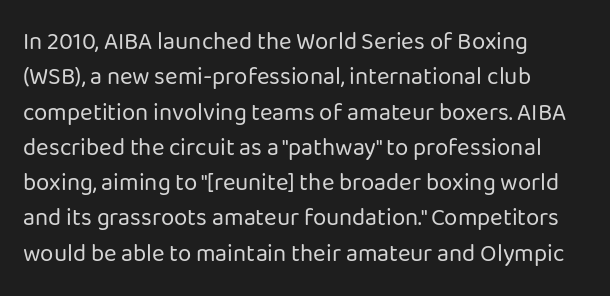
{"italic": "no", "bold": "no", "underline": "no", "align": "left", "line_spacing": "normal", "line_spacing_ratio": 1.47, "letter_spacing": "normal", "letter_spacing_em": 0.0, "glyph_px": 24}
